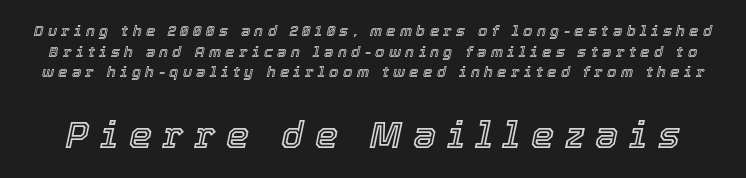
Q: Is the text italic (slanted)? A: Yes, it leans right by about 12 degrees.
Q: Is the text underlined? A: No.
Q: Is the spacing between letters normal or unusually wide? A: Unusually wide.
Q: Is the spacing between lines tight, normal or loose? A: Normal.
Q: Which block of text is set in a larger size, the first (top) or the second (bottom)? A: The second (bottom) one.
Q: Width (condensed, normal, or wide)? A: Normal.
Q: x-height? A: Medium.
Q: Monospaced? A: No.
